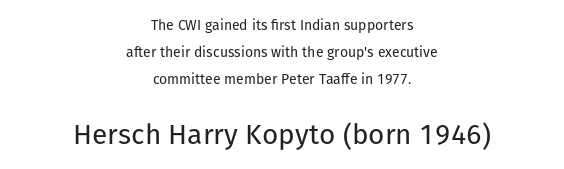
Q: Is the text bold? A: No.
Q: Is the text italic (slanted)? A: No, it is upright.
Q: Is the typeface a serif or a sans-serif typeface? A: Sans-serif.
Q: Is the text underlined? A: No.
Q: How is the paragraph aligned? A: Centered.
Q: Is the spacing between letters normal or unusually wide? A: Normal.
Q: Is the spacing between lines tight, normal or loose? A: Loose.
Q: Which block of text is set in a larger size, the first (top) or the second (bottom)? A: The second (bottom) one.
Q: Width (condensed, normal, or wide)? A: Normal.
Q: Stroke contrast? A: Low.
Q: x-height? A: Medium.
Q: Monospaced? A: No.
